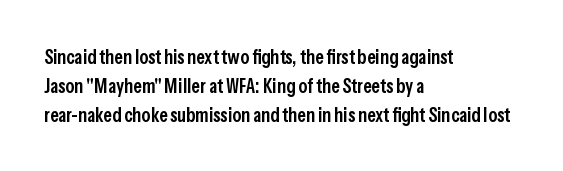
The image shows 20 px text type, upright; set left-aligned, normal line spacing (1.44x), normal letter spacing, not underlined.
